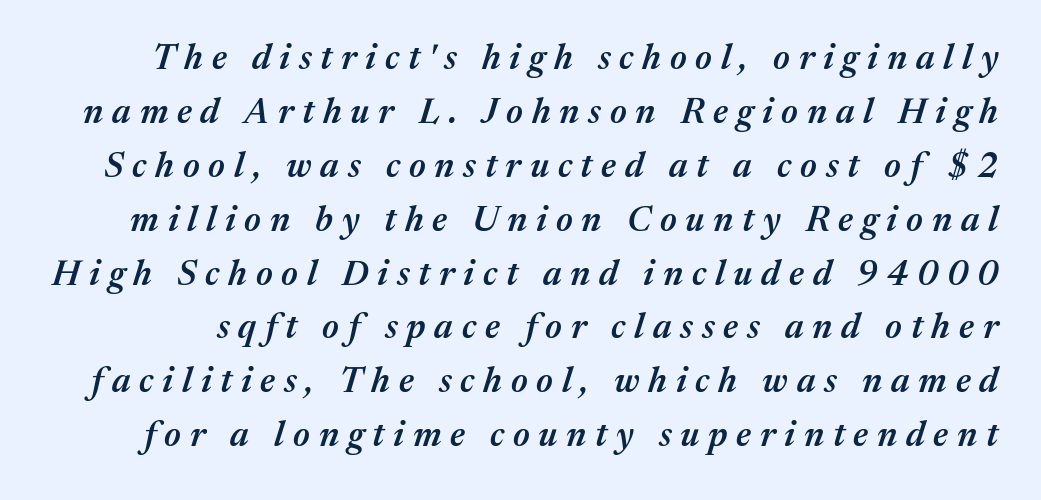
The image shows 35 px semibold type, italic (leaning right); set normal line spacing (1.54x), unusually wide letter spacing (+0.25 em), not underlined; medium stroke contrast and a medium x-height.
